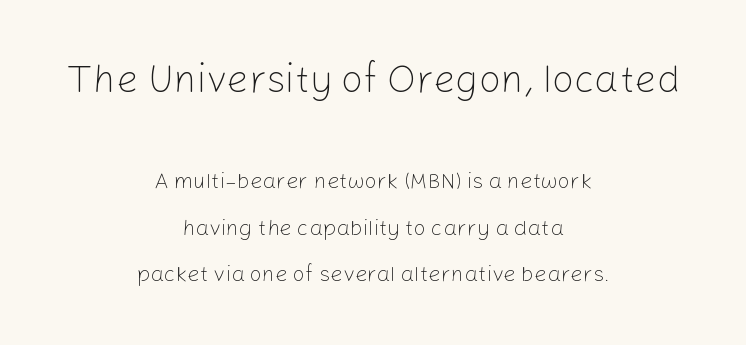
{"serif": "no", "italic": "no", "bold": "no", "weight": "light", "width": "normal", "stroke_contrast": "low", "x_height": "medium", "monospaced": "no", "underline": "no", "align": "center", "line_spacing": "loose", "line_spacing_ratio": 2.12, "letter_spacing": "normal", "letter_spacing_em": 0.0, "larger_block": "first", "size_ratio": 1.77, "glyph_px": 39}
